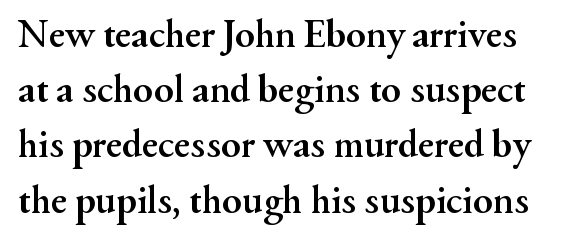
{"serif": "yes", "italic": "no", "bold": "yes", "weight": "semibold", "width": "normal", "stroke_contrast": "medium", "x_height": "small", "monospaced": "no", "underline": "no", "line_spacing": "normal", "line_spacing_ratio": 1.38, "letter_spacing": "normal", "letter_spacing_em": 0.0, "glyph_px": 40}
